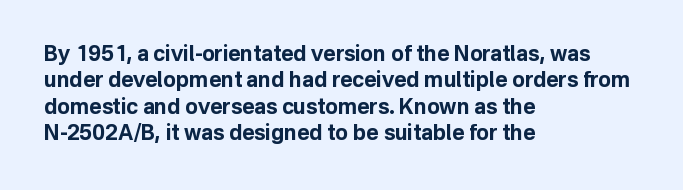
The image shows 21 px bold type, upright; set left-aligned, normal line spacing (1.26x), normal letter spacing, not underlined.
